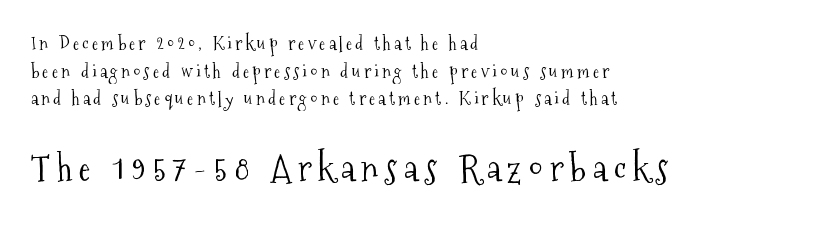
{"serif": "yes", "italic": "no", "bold": "no", "weight": "light", "width": "condensed", "stroke_contrast": "medium", "x_height": "medium", "monospaced": "no", "underline": "no", "align": "left", "line_spacing": "normal", "line_spacing_ratio": 1.54, "larger_block": "second", "size_ratio": 2.0, "glyph_px": 36}
